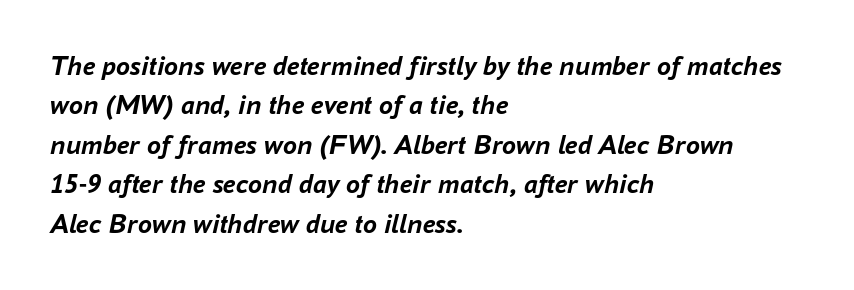
The image shows 28 px semibold type, italic (leaning right); set left-aligned, normal line spacing (1.41x), normal letter spacing, not underlined; low stroke contrast and a medium x-height.
